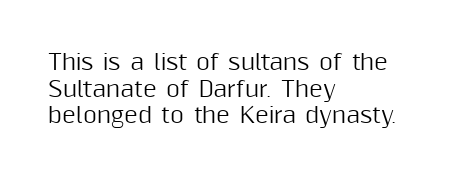
{"italic": "no", "underline": "no", "align": "left", "line_spacing": "normal", "line_spacing_ratio": 1.27, "letter_spacing": "normal", "letter_spacing_em": 0.0, "glyph_px": 21}
